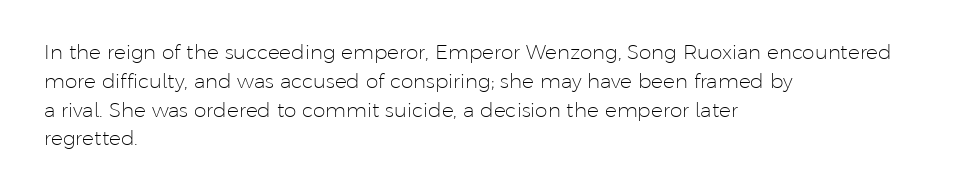
The image shows 20 px text type, upright; set left-aligned, normal line spacing (1.44x), normal letter spacing, not underlined.
